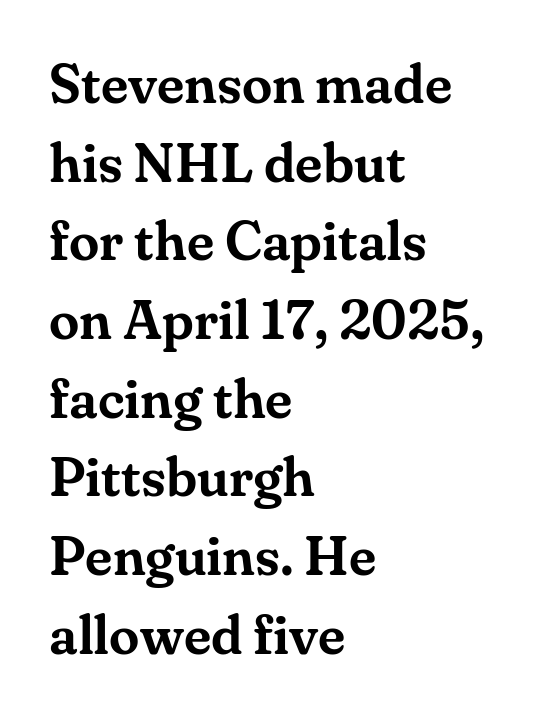
Q: Is the text italic (slanted)? A: No, it is upright.
Q: Is the typeface a serif or a sans-serif typeface? A: Serif.
Q: Is the text underlined? A: No.
Q: How is the paragraph aligned? A: Left-aligned.
Q: Is the spacing between letters normal or unusually wide? A: Normal.
Q: Is the spacing between lines tight, normal or loose? A: Normal.
Q: Width (condensed, normal, or wide)? A: Normal.
Q: Stroke contrast? A: Medium.
Q: x-height? A: Small.
Q: Monospaced? A: No.
